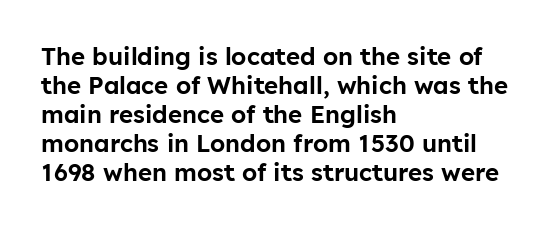
{"italic": "no", "underline": "no", "align": "left", "line_spacing_ratio": 1.21, "letter_spacing": "normal", "letter_spacing_em": 0.0, "glyph_px": 24}
